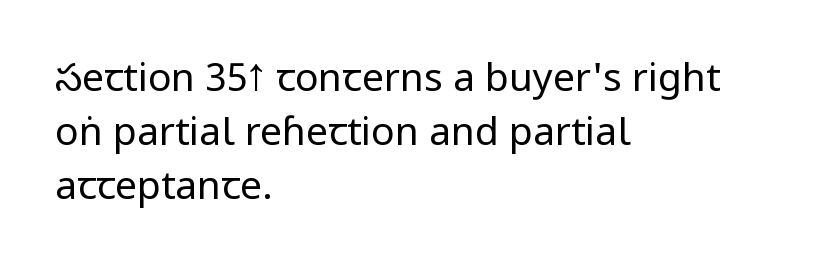
{"serif": "no", "italic": "no", "bold": "no", "weight": "regular", "width": "condensed", "stroke_contrast": "low", "x_height": "large", "monospaced": "no", "underline": "no", "align": "left", "line_spacing": "normal", "line_spacing_ratio": 1.38, "letter_spacing": "normal", "letter_spacing_em": 0.0, "glyph_px": 39}
